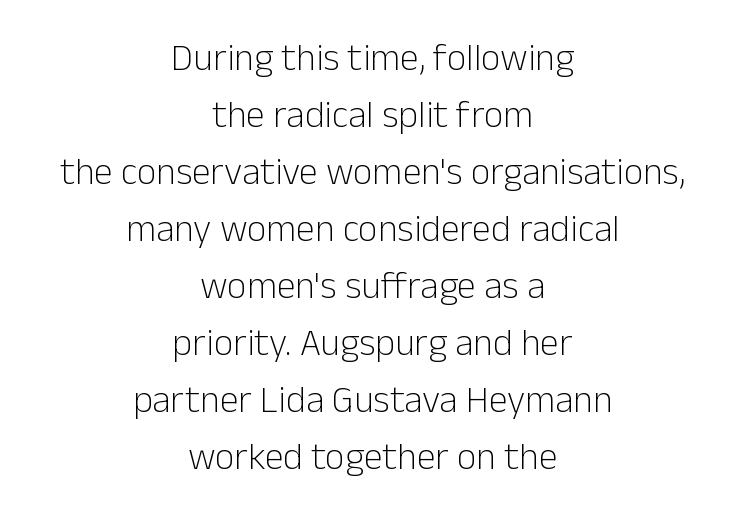
Proportional: the letters do not fall into vertical columns. One glance says typical: line gaps are just what's usual. Style check: upright. The passage shown is typeset with a sans-serif family.
